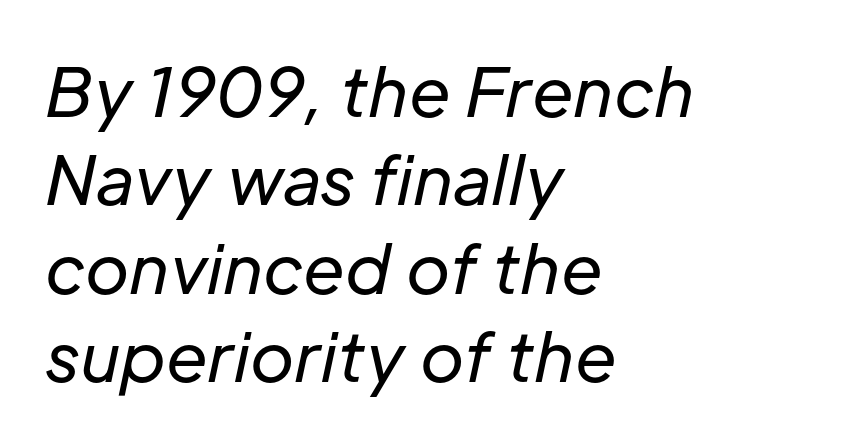
{"italic": "yes", "lean": "right", "slant_degrees": 12, "bold": "no", "weight": "regular", "width": "normal", "stroke_contrast": "low", "x_height": "medium", "monospaced": "no", "underline": "no", "align": "left", "line_spacing": "normal", "line_spacing_ratio": 1.32, "letter_spacing": "normal", "letter_spacing_em": 0.0, "glyph_px": 67}
